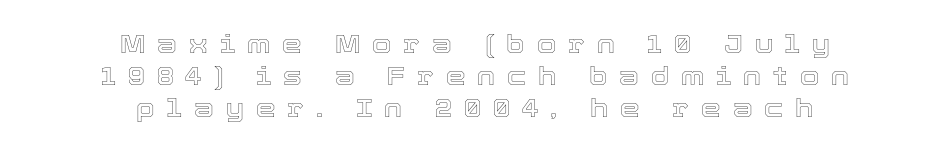
One glance says typical: line gaps are just what's usual. Rendered with straight, roman letterforms. Caption: multi-line text, centered on the measure. Glyph-to-glyph distance is far greater than everyday printed text.
